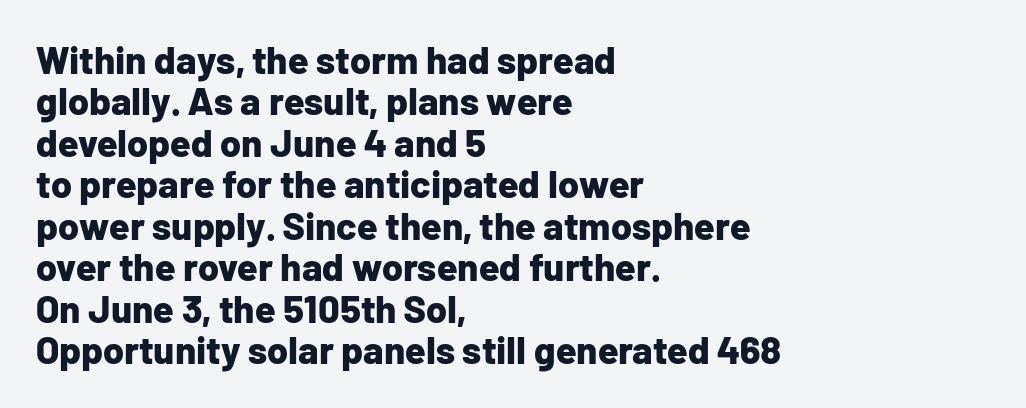
{"serif": "no", "italic": "no", "bold": "yes", "weight": "bold", "width": "normal", "stroke_contrast": "low", "x_height": "medium", "monospaced": "no", "underline": "no", "align": "left", "line_spacing": "tight", "line_spacing_ratio": 1.09, "letter_spacing": "normal", "letter_spacing_em": 0.0, "glyph_px": 38}
